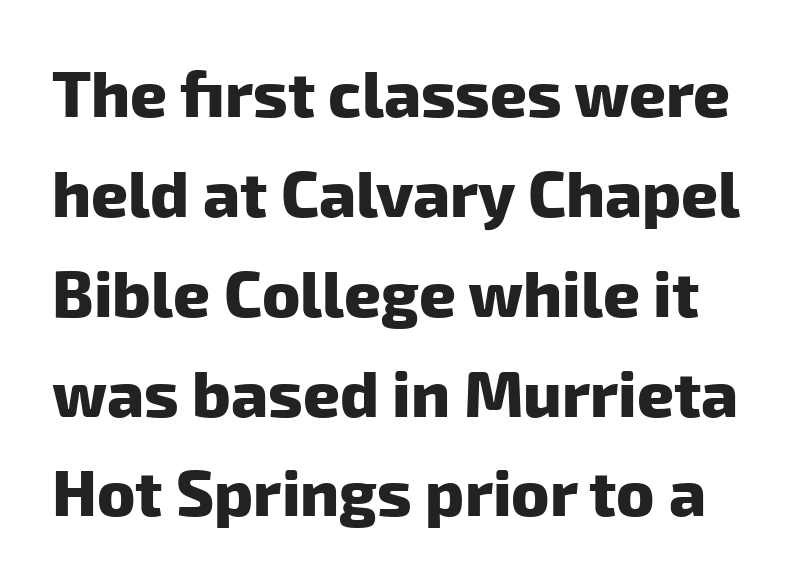
Do the characters align in a grid? No, the font is proportional. In terms of letterform style, serifs are entirely absent. No word sits above an underline. The line-height multiplier appears to be the usual default. Plenty of ink on the page — the face is bold. Words appear dense and cohesive because spacing is normal.
